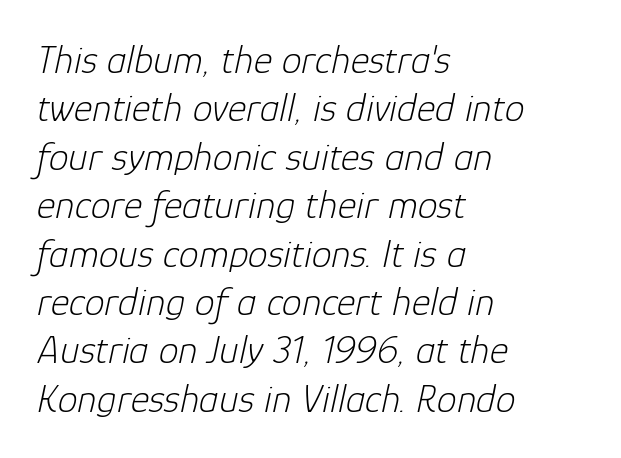
The image shows 40 px light type, italic (leaning right); set left-aligned, line spacing 1.21x, normal letter spacing, not underlined; low stroke contrast and a medium x-height.
